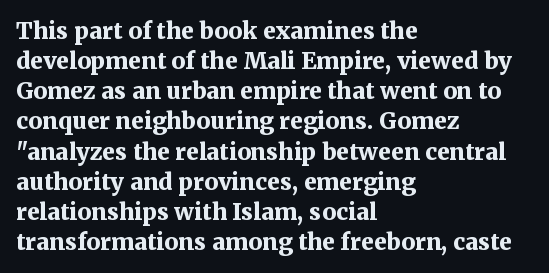
Q: Is the text bold? A: Yes.
Q: Is the text italic (slanted)? A: No, it is upright.
Q: Is the text underlined? A: No.
Q: How is the paragraph aligned? A: Left-aligned.
Q: Is the spacing between letters normal or unusually wide? A: Normal.
Q: Is the spacing between lines tight, normal or loose? A: Normal.
